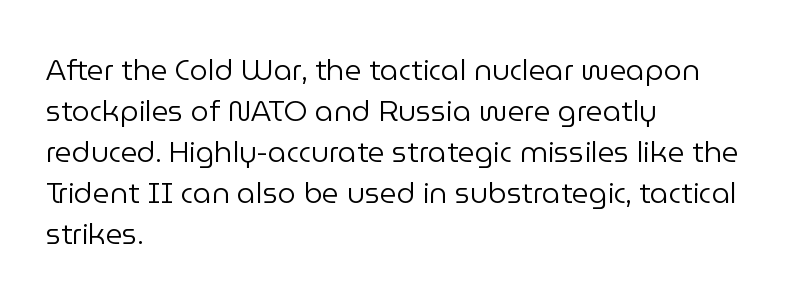
Stroke mass is kept to a normal reading level or below. Summary of vertical rhythm: regular, with standard interline spacing. The letterforms sit shoulder to shoulder at normal distance. Do the characters align in a grid? No, the font is proportional. Unlike a traditional serif, this face leaves its strokes unadorned. Italic? Not at all — the glyphs are vertical.
